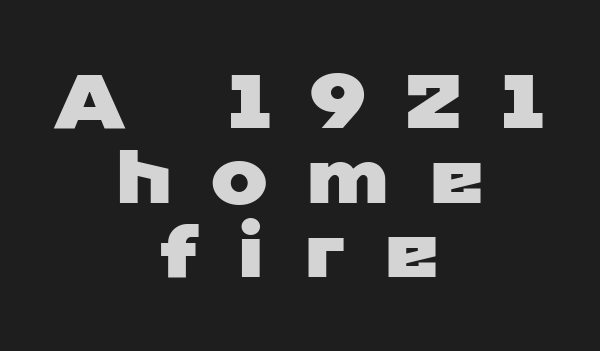
Q: Is the typeface a serif or a sans-serif typeface? A: Sans-serif.
Q: Is the text underlined? A: No.
Q: How is the paragraph aligned? A: Centered.
Q: Is the spacing between letters normal or unusually wide? A: Unusually wide.
Q: Is the spacing between lines tight, normal or loose? A: Tight.
Q: Width (condensed, normal, or wide)? A: Wide.
Q: Stroke contrast? A: Low.
Q: x-height? A: Medium.
Q: Monospaced? A: No.
